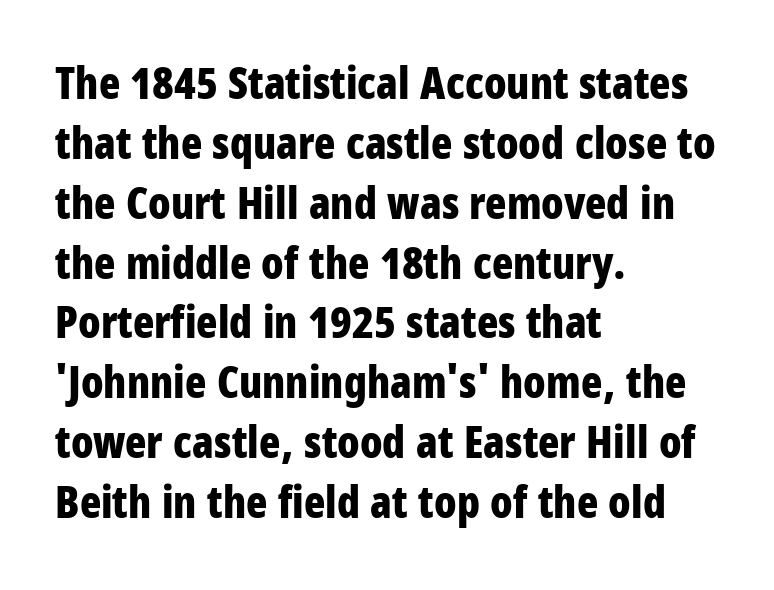
Does the lettering tilt? It doesn't — this is upright. This sample is left-justified, so line endings fall wherever the words run out. There is no visible air inserted between adjacent glyphs. Check the space under the baseline: it is left empty. Compared with an ordinary text face, these strokes are far heavier — a full bold. Here the designer chose a conventional face with non-uniform glyph widths.
